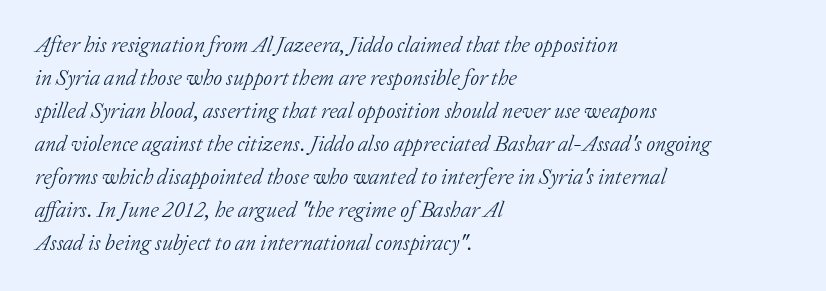
{"italic": "yes", "lean": "right", "slant_degrees": 20, "bold": "no", "underline": "no", "align": "left", "line_spacing": "normal", "line_spacing_ratio": 1.5, "letter_spacing": "normal", "letter_spacing_em": 0.0, "glyph_px": 22}
